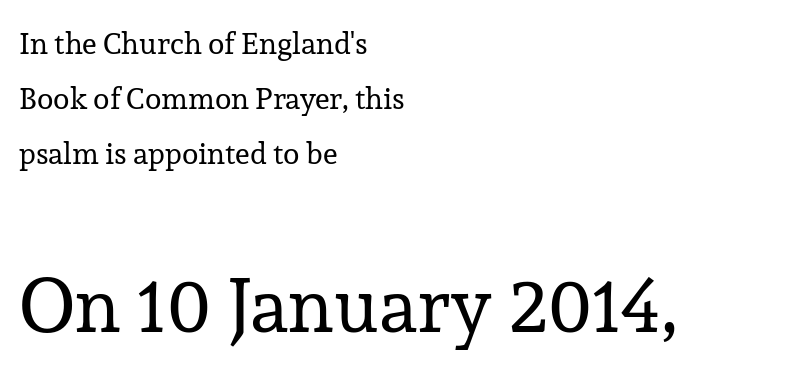
What stands out about the letter spacing? Nothing — it is the standard amount. Proportional: the letters do not fall into vertical columns. Underlining? Definitely not there. Is this a sans? No — the strokes have serifs. Unlike italic type, these characters show no tilt at all.
